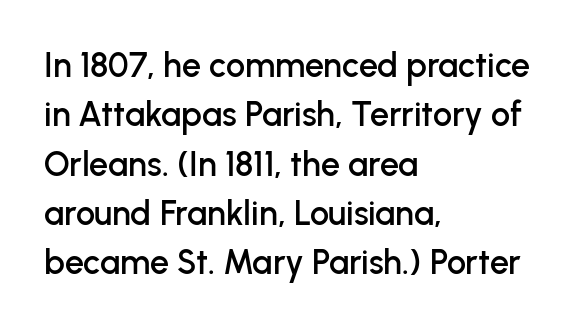
Q: Is the text italic (slanted)? A: No, it is upright.
Q: Is the typeface a serif or a sans-serif typeface? A: Sans-serif.
Q: Is the text underlined? A: No.
Q: How is the paragraph aligned? A: Left-aligned.
Q: Is the spacing between letters normal or unusually wide? A: Normal.
Q: Is the spacing between lines tight, normal or loose? A: Normal.
Q: Width (condensed, normal, or wide)? A: Normal.
Q: Stroke contrast? A: Low.
Q: x-height? A: Medium.
Q: Monospaced? A: No.
